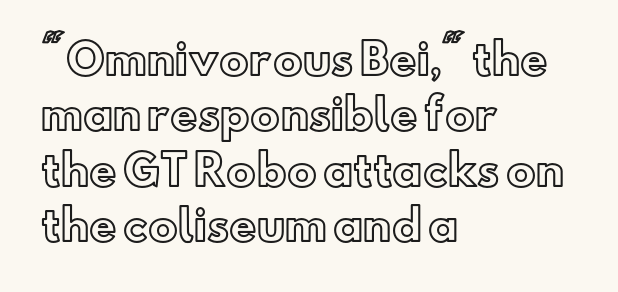
The axis of the letterforms is exactly vertical. The designer left line spacing at the default. The rag falls on the right side of this text block. Note the varied advance widths — an 'i' is clearly narrower than an 'm'. The letterforms sit shoulder to shoulder at normal distance.
